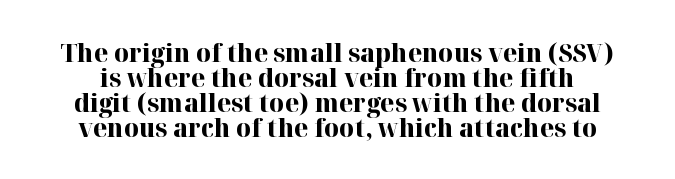
Notice how thick the strokes are: this is what a full bold looks like. Standard letterfit; no display-style spreading of the glyphs. Does the lettering tilt? It doesn't — this is upright. Interline gaps are noticeably narrow in this sample. Beneath every word, the page is bare.
